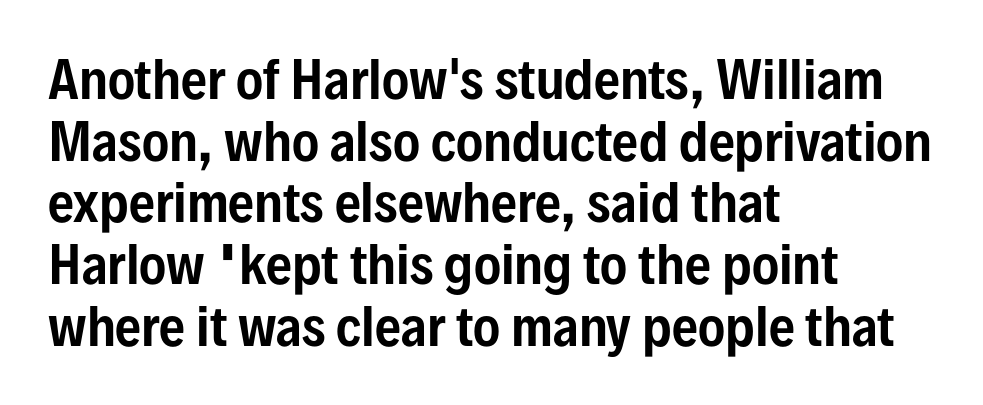
{"serif": "no", "italic": "no", "width": "condensed", "stroke_contrast": "low", "x_height": "medium", "monospaced": "no", "underline": "no", "align": "left", "line_spacing_ratio": 1.21, "letter_spacing": "normal", "letter_spacing_em": 0.0, "glyph_px": 51}
